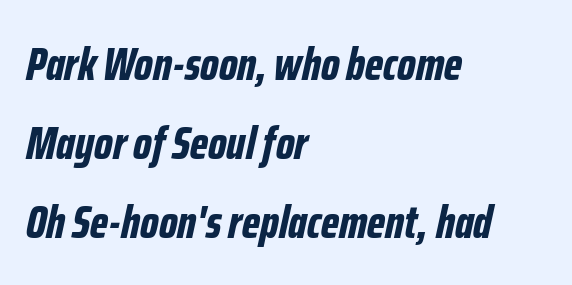
{"italic": "yes", "lean": "right", "slant_degrees": 12, "bold": "yes", "weight": "bold", "width": "condensed", "stroke_contrast": "low", "x_height": "medium", "monospaced": "no", "underline": "no", "align": "left", "line_spacing": "normal", "line_spacing_ratio": 1.68, "letter_spacing": "normal", "letter_spacing_em": 0.0, "glyph_px": 47}
